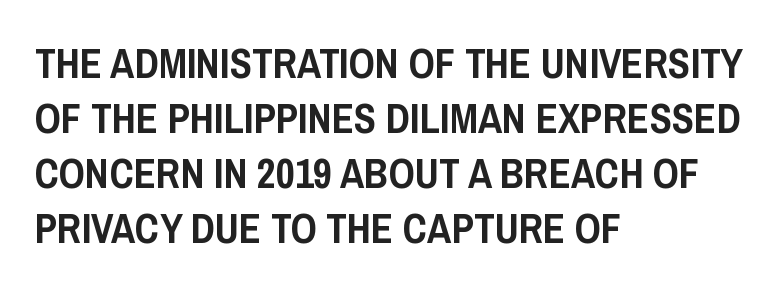
Glyph-to-glyph distance matches everyday printed text. The passage is arranged the way most books set body copy — flush left. Think of a printed novel: that variable character pitch is what you see here. This rendering features lettering with no underline.
